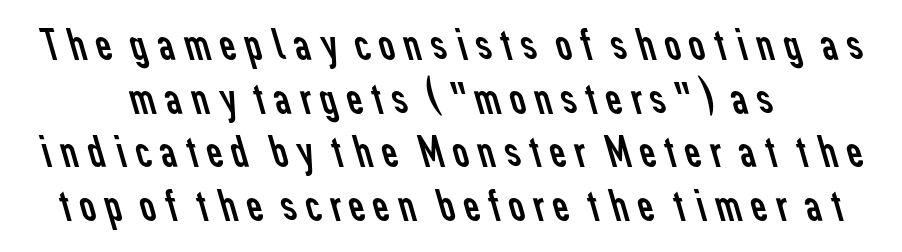
{"serif": "no", "bold": "no", "weight": "regular", "width": "normal", "stroke_contrast": "low", "x_height": "medium", "monospaced": "no", "underline": "no", "align": "center", "line_spacing_ratio": 1.19, "glyph_px": 45}
